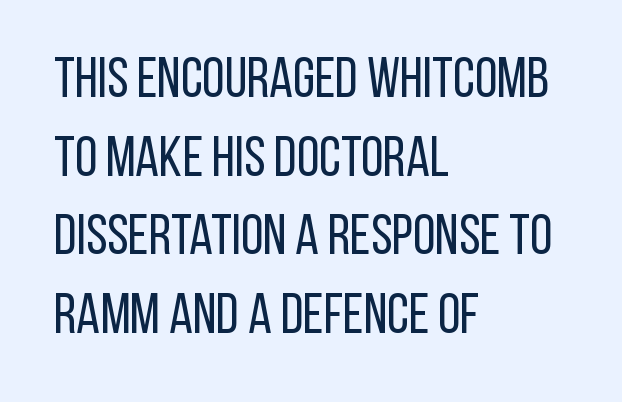
Q: Is the text bold? A: No.
Q: Is the text italic (slanted)? A: No, it is upright.
Q: Is the typeface a serif or a sans-serif typeface? A: Sans-serif.
Q: Is the text underlined? A: No.
Q: How is the paragraph aligned? A: Left-aligned.
Q: Is the spacing between letters normal or unusually wide? A: Normal.
Q: Is the spacing between lines tight, normal or loose? A: Normal.
Q: Width (condensed, normal, or wide)? A: Condensed.
Q: Stroke contrast? A: Low.
Q: x-height? A: Large.
Q: Monospaced? A: No.
